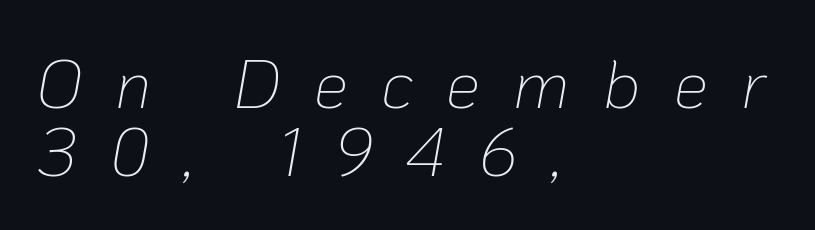
Q: Is the text bold? A: No.
Q: Is the text italic (slanted)? A: Yes, it leans right by about 10 degrees.
Q: Is the text underlined? A: No.
Q: How is the paragraph aligned? A: Left-aligned.
Q: Is the spacing between letters normal or unusually wide? A: Unusually wide.
Q: Is the spacing between lines tight, normal or loose? A: Tight.
Q: Width (condensed, normal, or wide)? A: Normal.
Q: Stroke contrast? A: Low.
Q: x-height? A: Medium.
Q: Monospaced? A: No.
